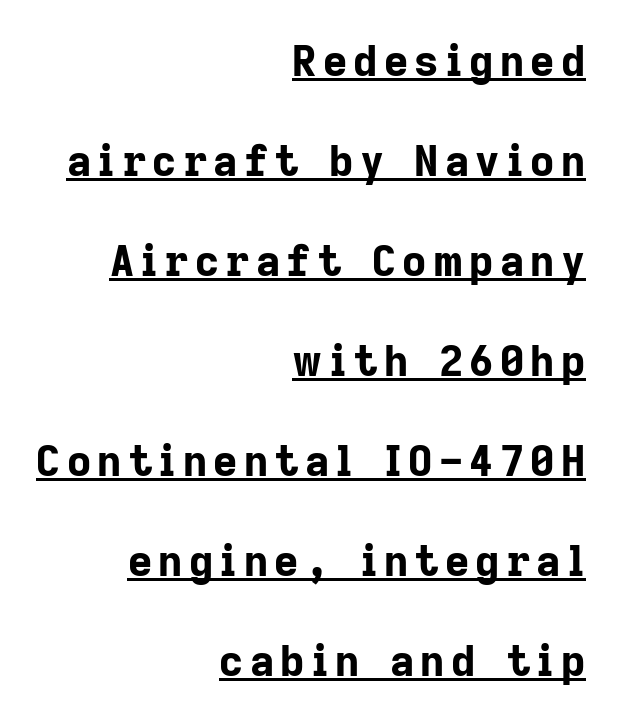
{"serif": "no", "italic": "no", "bold": "yes", "weight": "bold", "width": "normal", "stroke_contrast": "low", "x_height": "medium", "monospaced": "no", "underline": "yes", "align": "right", "line_spacing": "loose", "line_spacing_ratio": 2.38, "glyph_px": 42}
